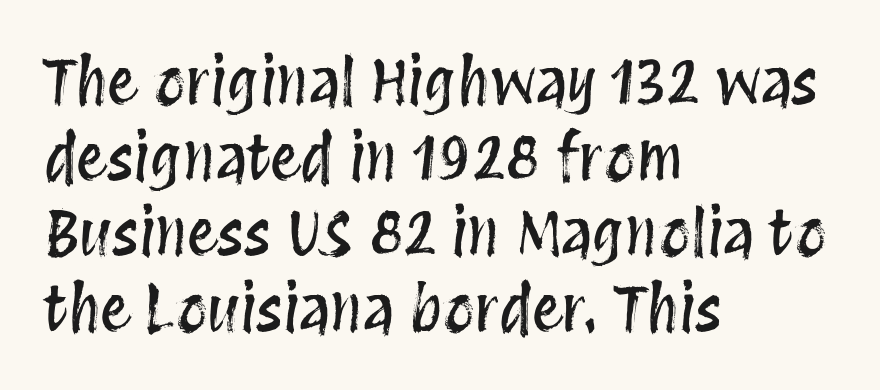
{"italic": "no", "width": "condensed", "stroke_contrast": "medium", "x_height": "large", "monospaced": "no", "underline": "no", "align": "left", "line_spacing_ratio": 1.22, "letter_spacing": "normal", "letter_spacing_em": 0.0, "glyph_px": 62}
